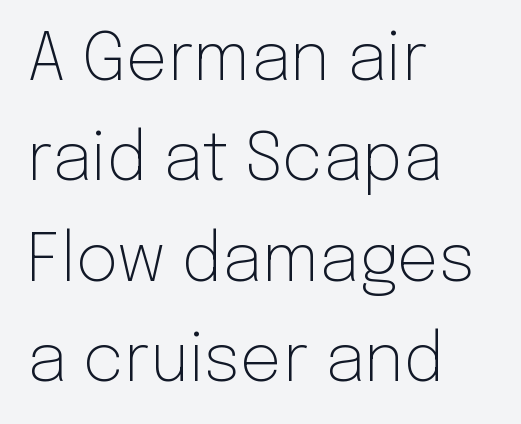
Q: Is the text bold? A: No.
Q: Is the text italic (slanted)? A: No, it is upright.
Q: Is the typeface a serif or a sans-serif typeface? A: Sans-serif.
Q: Is the text underlined? A: No.
Q: How is the paragraph aligned? A: Left-aligned.
Q: Is the spacing between letters normal or unusually wide? A: Normal.
Q: Is the spacing between lines tight, normal or loose? A: Normal.
Q: Width (condensed, normal, or wide)? A: Normal.
Q: Stroke contrast? A: Low.
Q: x-height? A: Medium.
Q: Monospaced? A: No.
